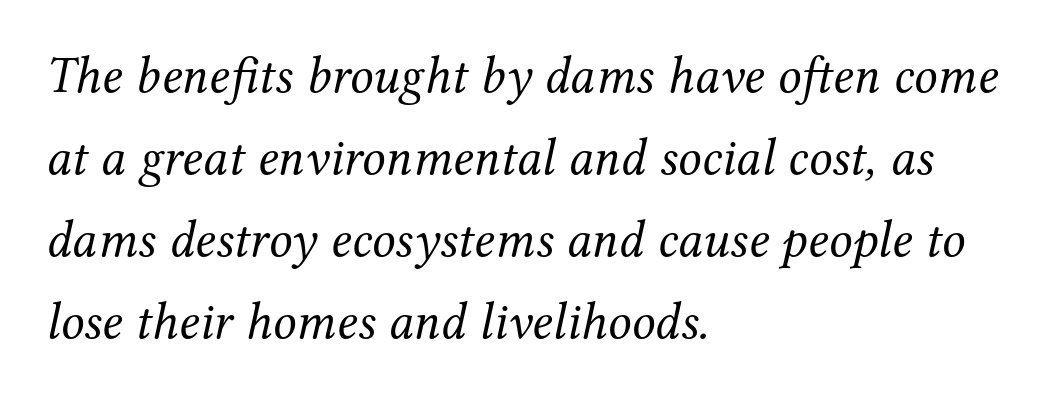
{"serif": "yes", "italic": "yes", "lean": "right", "slant_degrees": 12, "bold": "no", "weight": "regular", "width": "normal", "stroke_contrast": "medium", "x_height": "medium", "monospaced": "no", "underline": "no", "align": "left", "line_spacing": "normal", "line_spacing_ratio": 1.58, "letter_spacing": "normal", "letter_spacing_em": 0.0, "glyph_px": 52}
